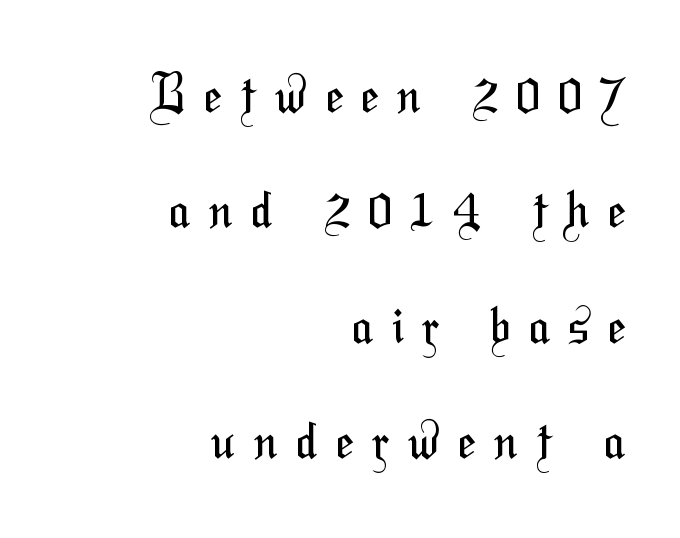
The image shows 50 px regular-weight, condensed sans-serif type; set right-aligned, loose line spacing (2.31x), unusually wide letter spacing (+0.38 em), not underlined; medium stroke contrast and a medium x-height.
